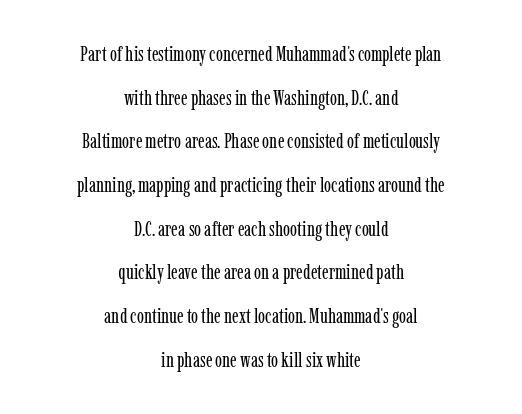
{"italic": "no", "bold": "no", "underline": "no", "align": "center", "line_spacing": "loose", "line_spacing_ratio": 2.08, "letter_spacing": "normal", "letter_spacing_em": 0.0, "glyph_px": 21}
